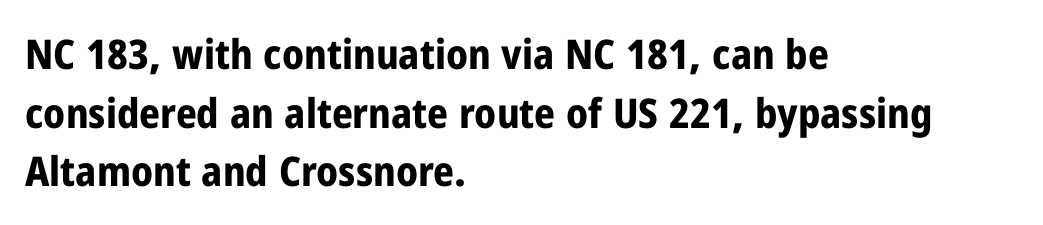
Every stem runs plumb, perpendicular to the baseline. Examine the stroke ends and you'll find no serifs. One glance says typical: line gaps are just what's usual. Does the copy run flush right? No — it runs flush left. Each word holds together tightly as a unit, with standard inter-letter gaps. The baseline area is clear.
